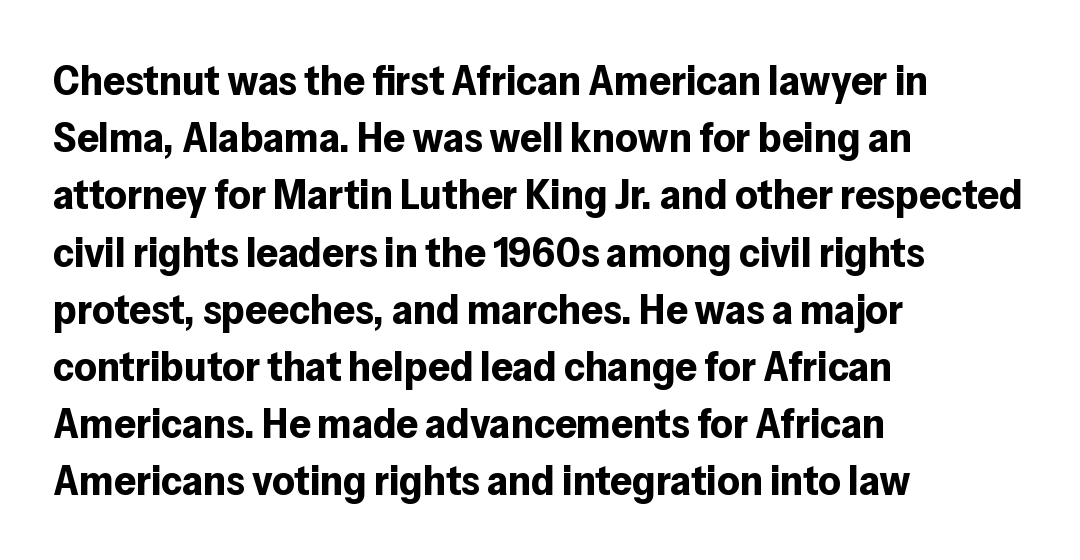
The rag falls on the right side of this text block. There is no visible air inserted between adjacent glyphs. This is the regular roman posture of the typeface. Varying glyph widths throughout — classic text-font behaviour.
